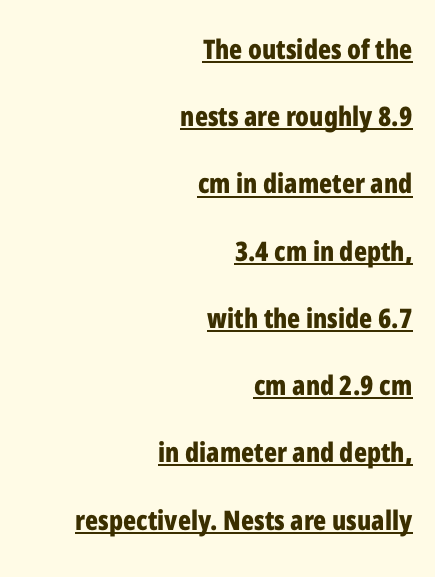
The image shows 27 px bold type, upright; set right-aligned, loose line spacing (2.49x), normal letter spacing, underlined.
